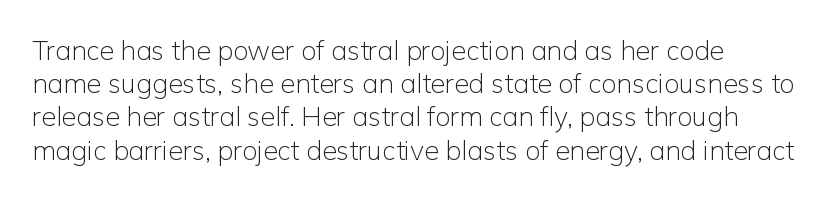
The image shows 27 px text type, upright; set line spacing 1.23x, normal letter spacing, not underlined.
